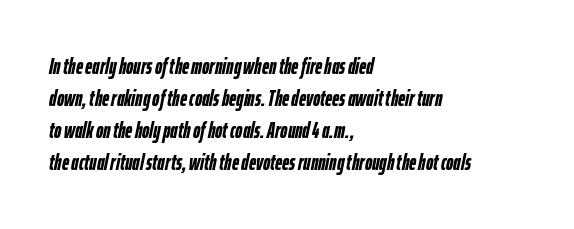
The image shows 22 px bold type, italic (leaning right); set left-aligned, normal line spacing (1.45x), normal letter spacing, not underlined.
